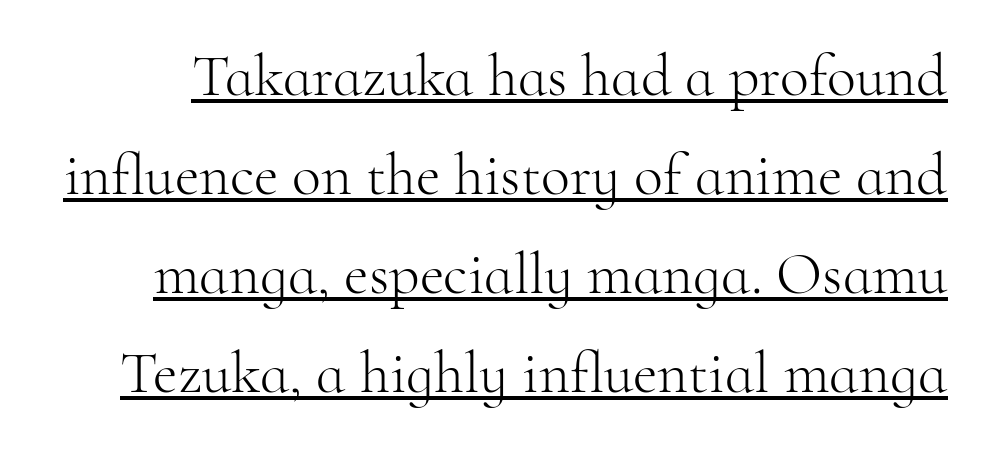
Q: Is the text bold? A: No.
Q: Is the text italic (slanted)? A: No, it is upright.
Q: Is the typeface a serif or a sans-serif typeface? A: Serif.
Q: Is the text underlined? A: Yes.
Q: Is the spacing between letters normal or unusually wide? A: Normal.
Q: Is the spacing between lines tight, normal or loose? A: Normal.
Q: Width (condensed, normal, or wide)? A: Normal.
Q: Stroke contrast? A: High.
Q: x-height? A: Small.
Q: Monospaced? A: No.
